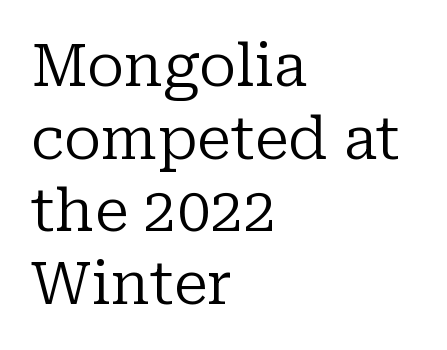
{"serif": "yes", "italic": "no", "bold": "no", "weight": "regular", "width": "normal", "stroke_contrast": "low", "x_height": "medium", "monospaced": "no", "underline": "no", "align": "left", "line_spacing_ratio": 1.23, "letter_spacing": "normal", "letter_spacing_em": 0.0, "glyph_px": 59}
